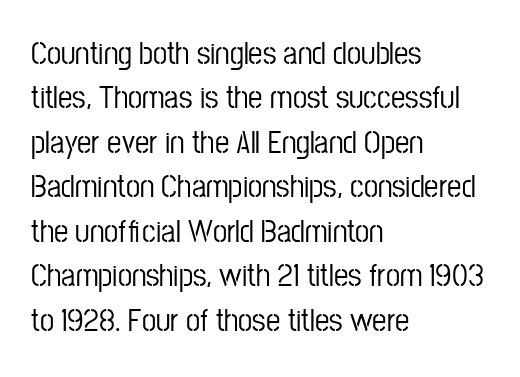
{"serif": "no", "italic": "no", "width": "condensed", "stroke_contrast": "low", "x_height": "medium", "monospaced": "no", "underline": "no", "align": "left", "line_spacing": "normal", "line_spacing_ratio": 1.39, "letter_spacing": "normal", "letter_spacing_em": 0.0, "glyph_px": 32}
